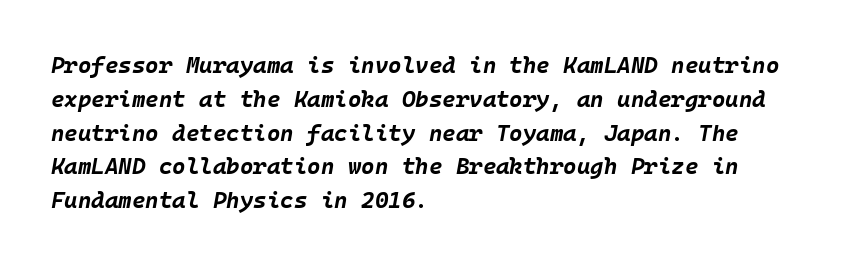
The image shows 23 px bold type, italic (leaning right); set left-aligned, normal line spacing (1.47x), normal letter spacing, not underlined.
